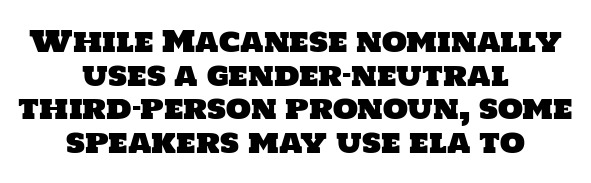
{"serif": "no", "width": "normal", "stroke_contrast": "low", "x_height": "large", "monospaced": "no", "underline": "no", "align": "center", "line_spacing_ratio": 1.16, "letter_spacing": "normal", "letter_spacing_em": 0.0, "glyph_px": 29}
